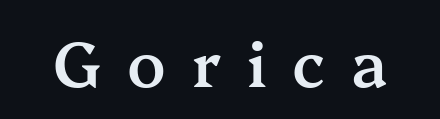
Q: Is the text bold? A: Semi-bold.
Q: Is the text italic (slanted)? A: No, it is upright.
Q: Is the typeface a serif or a sans-serif typeface? A: Serif.
Q: Is the text underlined? A: No.
Q: Is the spacing between letters normal or unusually wide? A: Unusually wide.
Q: Width (condensed, normal, or wide)? A: Normal.
Q: Stroke contrast? A: Medium.
Q: x-height? A: Medium.
Q: Monospaced? A: No.
